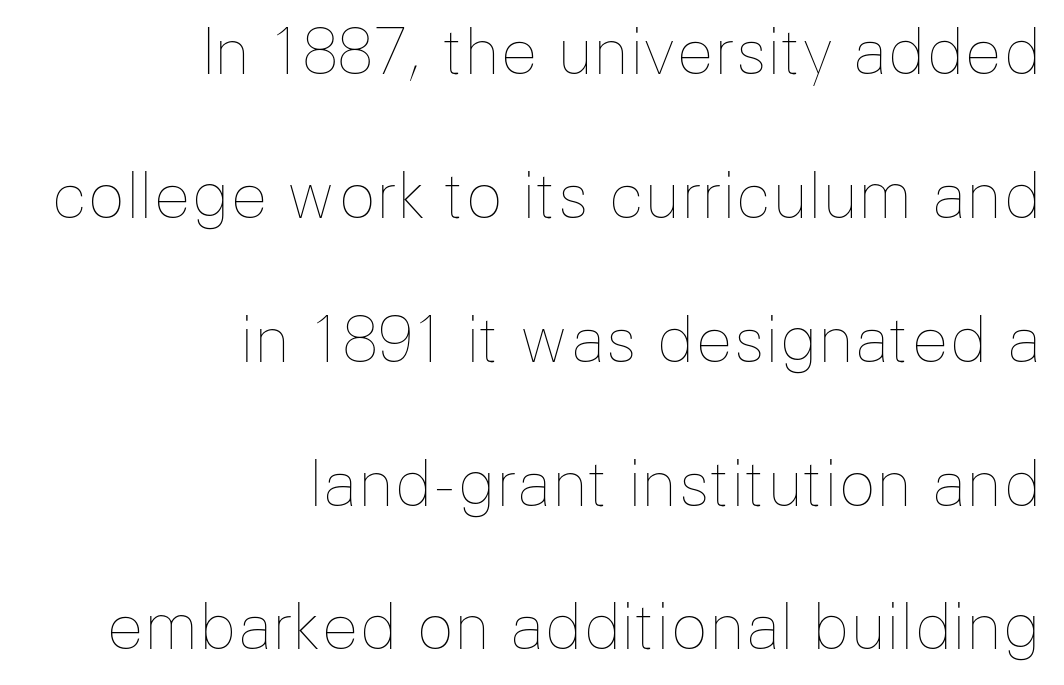
Q: Is the text bold? A: No.
Q: Is the text italic (slanted)? A: No, it is upright.
Q: Is the text underlined? A: No.
Q: How is the paragraph aligned? A: Right-aligned.
Q: Is the spacing between letters normal or unusually wide? A: Normal.
Q: Is the spacing between lines tight, normal or loose? A: Loose.
Q: Width (condensed, normal, or wide)? A: Normal.
Q: Stroke contrast? A: Low.
Q: x-height? A: Medium.
Q: Monospaced? A: No.
